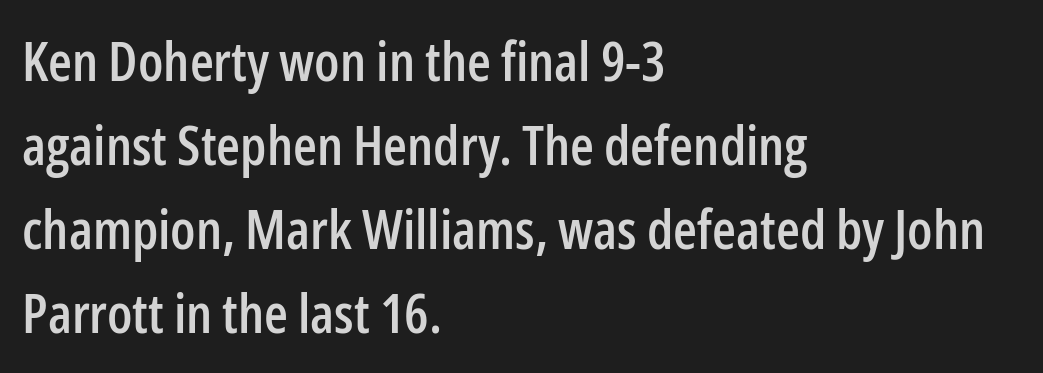
The image shows 55 px condensed sans-serif type, upright; set left-aligned, normal line spacing (1.53x), normal letter spacing, not underlined; low stroke contrast and a medium x-height.
